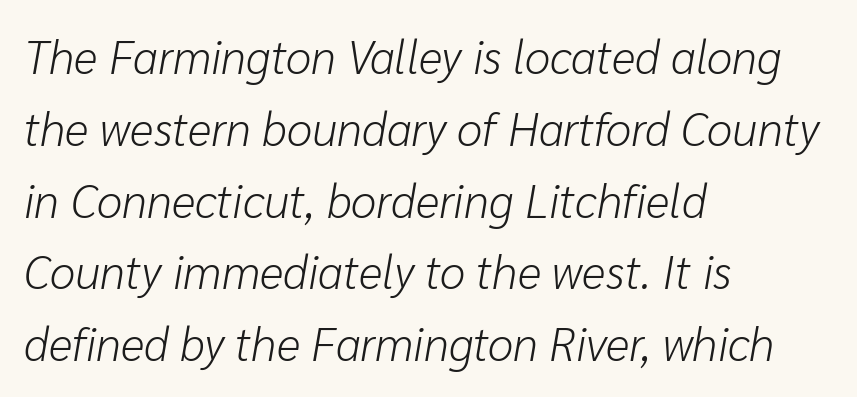
The image shows 46 px light type, italic (leaning right); set left-aligned, normal line spacing (1.56x), normal letter spacing, not underlined; low stroke contrast and a medium x-height.
